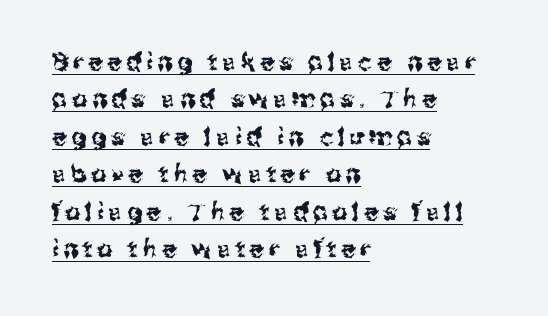
The ragged edge is on the right, which tells us the setting is flush left. Ordinary non-slanted type is in use. The vertical gap from one line to the next is medium. The lettering is marked with a stroke running underneath it. The horizontal fit of the characters is loose and conspicuously gappy.
